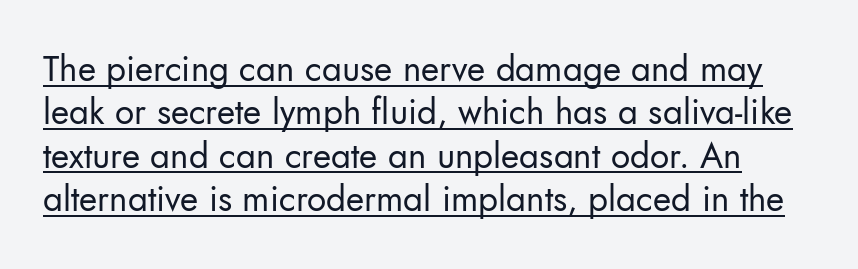
{"serif": "no", "italic": "no", "bold": "no", "weight": "regular", "width": "normal", "stroke_contrast": "low", "x_height": "small", "monospaced": "no", "underline": "yes", "line_spacing_ratio": 1.24, "letter_spacing": "normal", "letter_spacing_em": 0.0, "glyph_px": 35}
